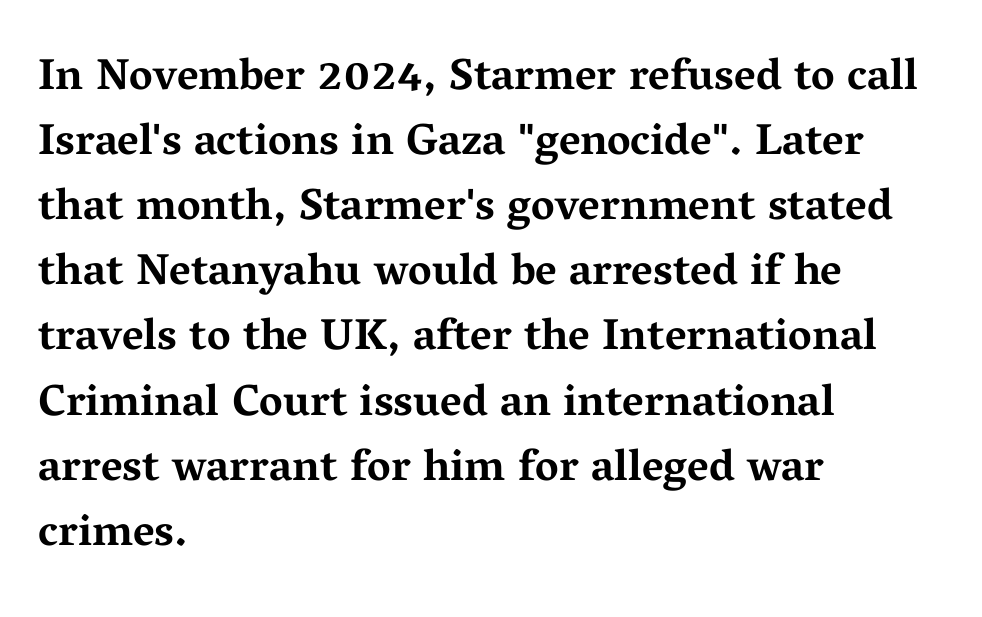
{"serif": "yes", "italic": "no", "bold": "yes", "weight": "bold", "width": "wide", "stroke_contrast": "medium", "x_height": "medium", "monospaced": "no", "underline": "no", "align": "left", "line_spacing": "normal", "line_spacing_ratio": 1.48, "letter_spacing": "normal", "letter_spacing_em": 0.0, "glyph_px": 44}
